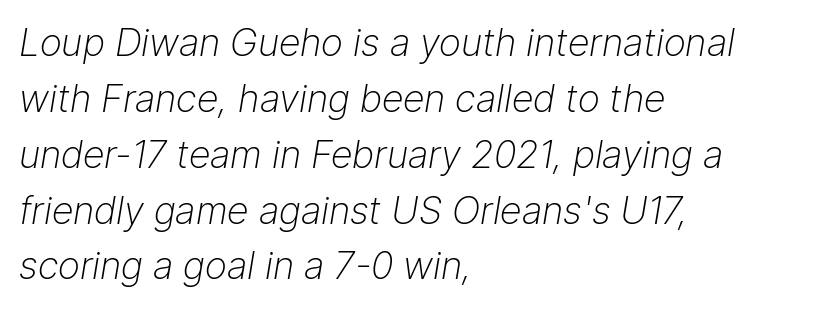
The passage shown stacks its lines at a standard gap. Check under the words: just untouched page. Caption: face not bold, strokes unweighted. Yep, that's italic — everything's leaning.
